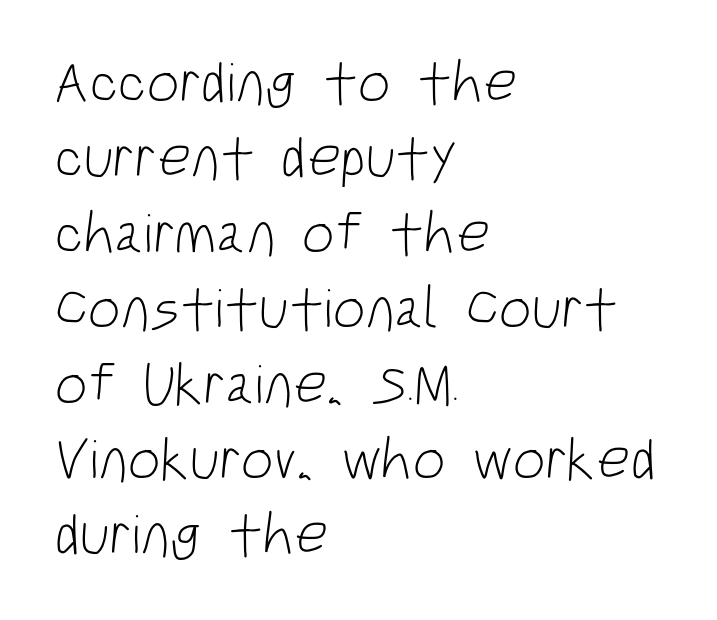
Q: Is the text bold? A: No.
Q: Is the typeface a serif or a sans-serif typeface? A: Sans-serif.
Q: Is the text underlined? A: No.
Q: How is the paragraph aligned? A: Left-aligned.
Q: Is the spacing between letters normal or unusually wide? A: Normal.
Q: Is the spacing between lines tight, normal or loose? A: Normal.
Q: Width (condensed, normal, or wide)? A: Condensed.
Q: Stroke contrast? A: Low.
Q: x-height? A: Large.
Q: Monospaced? A: No.
